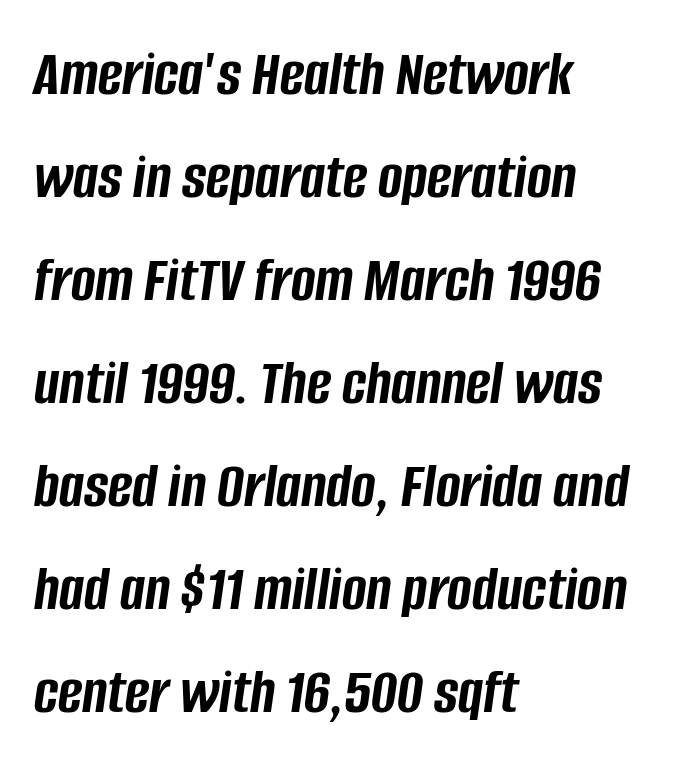
The image shows 66 px semibold, condensed type, italic (leaning right); set left-aligned, normal line spacing (1.56x), normal letter spacing, not underlined; low stroke contrast and a large x-height.
